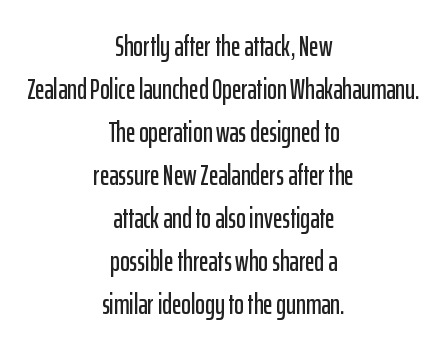
The image shows 29 px condensed sans-serif type, upright; set centered, normal line spacing (1.48x), normal letter spacing, not underlined; low stroke contrast and a medium x-height.
